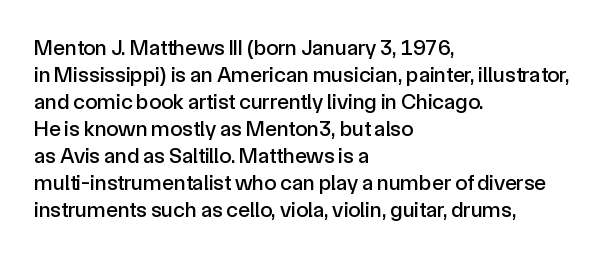
{"italic": "no", "underline": "no", "align": "left", "line_spacing_ratio": 1.23, "letter_spacing": "normal", "letter_spacing_em": 0.0, "glyph_px": 22}
